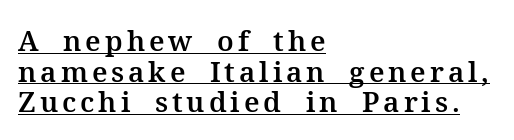
Vertical strokes here are truly vertical. Casual observation: everything's shoved over to the left. Character widths vary here, with narrow letters taking less room than wide ones. Closely set lines give the paragraph a compact silhouette.
